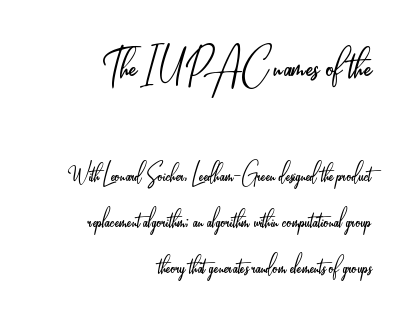
{"serif": "no", "bold": "no", "weight": "light", "width": "condensed", "stroke_contrast": "low", "x_height": "small", "monospaced": "no", "underline": "no", "align": "right", "line_spacing": "normal", "line_spacing_ratio": 1.53, "letter_spacing": "normal", "letter_spacing_em": 0.0, "larger_block": "first", "size_ratio": 1.73, "glyph_px": 52}
